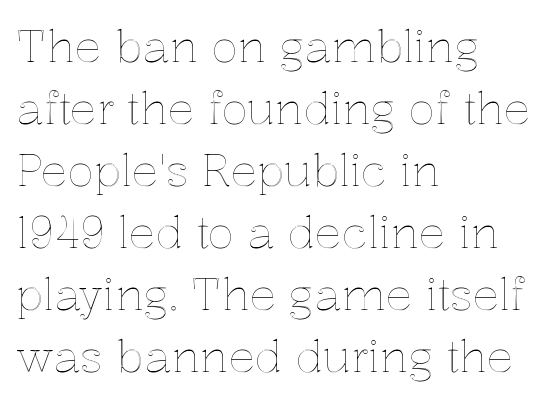
Q: Is the text italic (slanted)? A: No, it is upright.
Q: Is the text underlined? A: No.
Q: How is the paragraph aligned? A: Left-aligned.
Q: Is the spacing between letters normal or unusually wide? A: Normal.
Q: Is the spacing between lines tight, normal or loose? A: Normal.
Q: Width (condensed, normal, or wide)? A: Normal.
Q: x-height? A: Medium.
Q: Monospaced? A: No.
